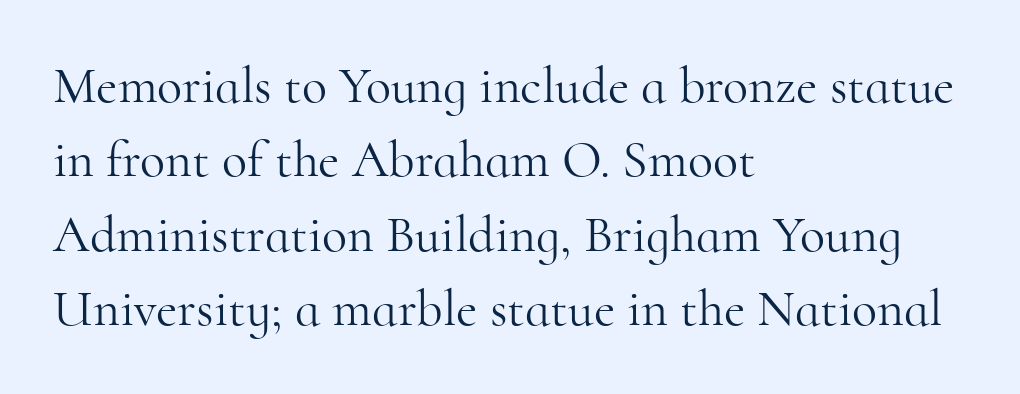
The image shows 52 px light serif type, upright; set left-aligned, normal line spacing (1.43x), normal letter spacing, not underlined; high stroke contrast and a small x-height.
